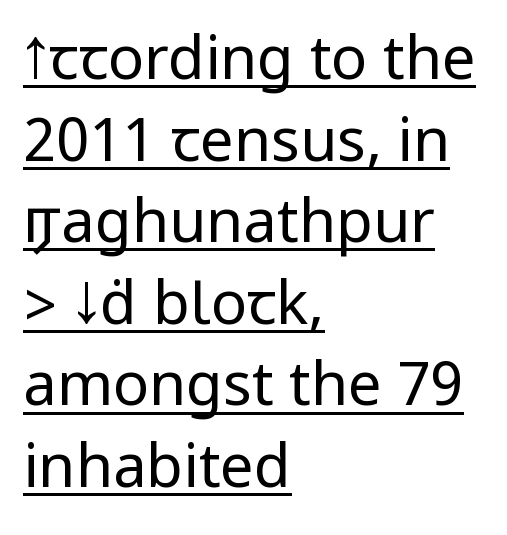
Q: Is the text bold? A: No.
Q: Is the text italic (slanted)? A: No, it is upright.
Q: Is the typeface a serif or a sans-serif typeface? A: Sans-serif.
Q: Is the text underlined? A: Yes.
Q: How is the paragraph aligned? A: Left-aligned.
Q: Is the spacing between letters normal or unusually wide? A: Normal.
Q: Is the spacing between lines tight, normal or loose? A: Normal.
Q: Width (condensed, normal, or wide)? A: Condensed.
Q: Stroke contrast? A: Low.
